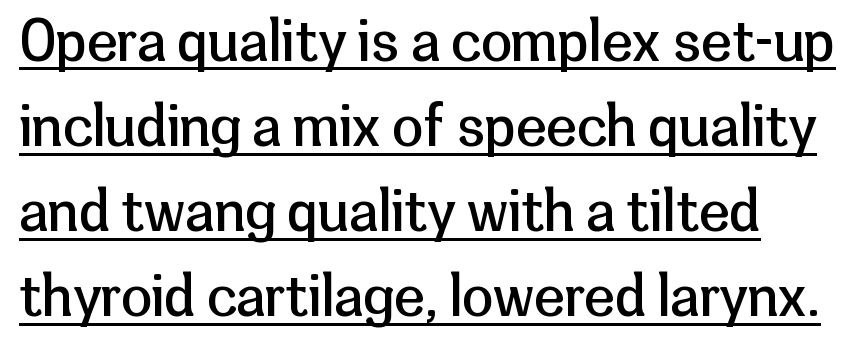
Q: Is the text bold? A: No.
Q: Is the text italic (slanted)? A: No, it is upright.
Q: Is the typeface a serif or a sans-serif typeface? A: Sans-serif.
Q: Is the text underlined? A: Yes.
Q: How is the paragraph aligned? A: Left-aligned.
Q: Is the spacing between letters normal or unusually wide? A: Normal.
Q: Is the spacing between lines tight, normal or loose? A: Normal.
Q: Width (condensed, normal, or wide)? A: Normal.
Q: Stroke contrast? A: Low.
Q: x-height? A: Medium.
Q: Monospaced? A: No.
